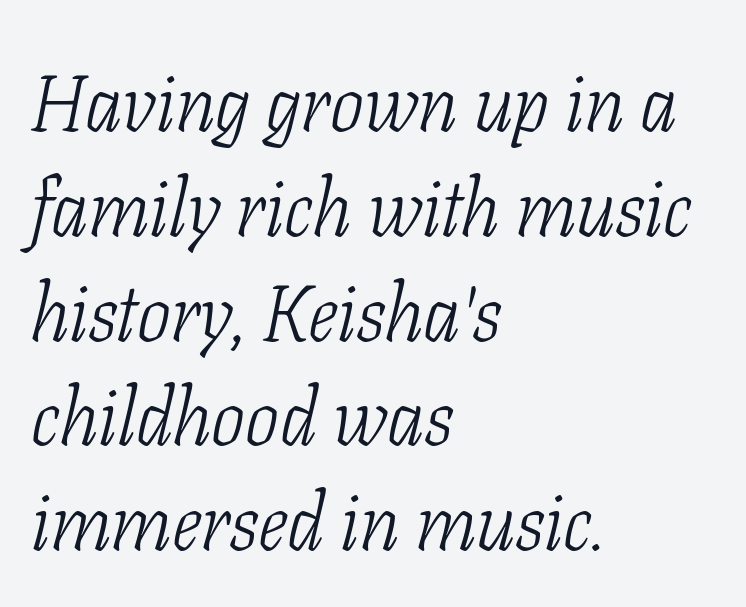
Q: Is the text bold? A: No.
Q: Is the text italic (slanted)? A: Yes, it leans right by about 11 degrees.
Q: Is the typeface a serif or a sans-serif typeface? A: Serif.
Q: Is the text underlined? A: No.
Q: How is the paragraph aligned? A: Left-aligned.
Q: Is the spacing between letters normal or unusually wide? A: Normal.
Q: Is the spacing between lines tight, normal or loose? A: Normal.
Q: Width (condensed, normal, or wide)? A: Condensed.
Q: Stroke contrast? A: Low.
Q: x-height? A: Medium.
Q: Monospaced? A: No.
